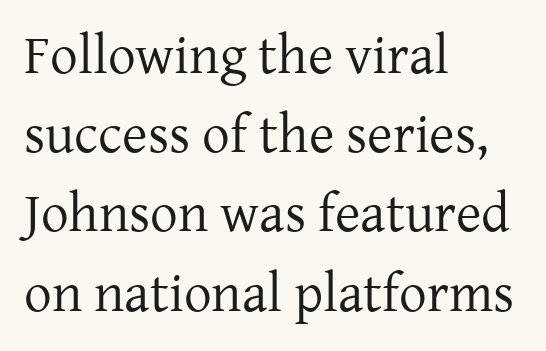
The image shows 55 px regular-weight serif type, upright; set left-aligned, normal line spacing (1.44x), normal letter spacing, not underlined; low stroke contrast and a medium x-height.
